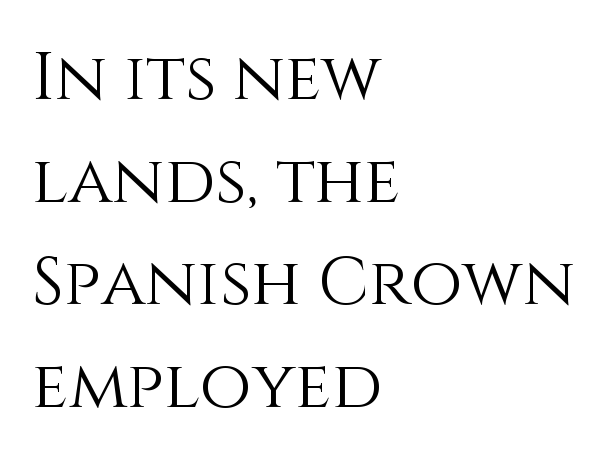
{"italic": "no", "bold": "no", "weight": "light", "width": "normal", "stroke_contrast": "medium", "x_height": "large", "monospaced": "no", "underline": "no", "align": "left", "line_spacing": "normal", "line_spacing_ratio": 1.53, "letter_spacing": "normal", "letter_spacing_em": 0.0, "glyph_px": 67}
